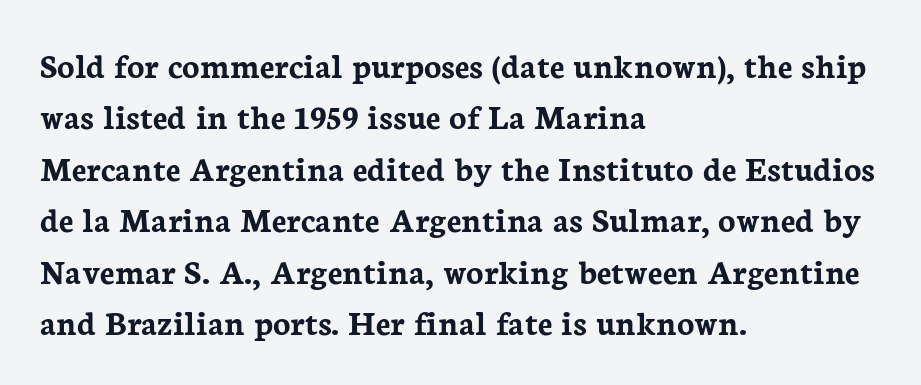
The image shows 36 px semibold serif type, upright; set left-aligned, normal line spacing (1.43x), normal letter spacing, not underlined; low stroke contrast and a medium x-height.
